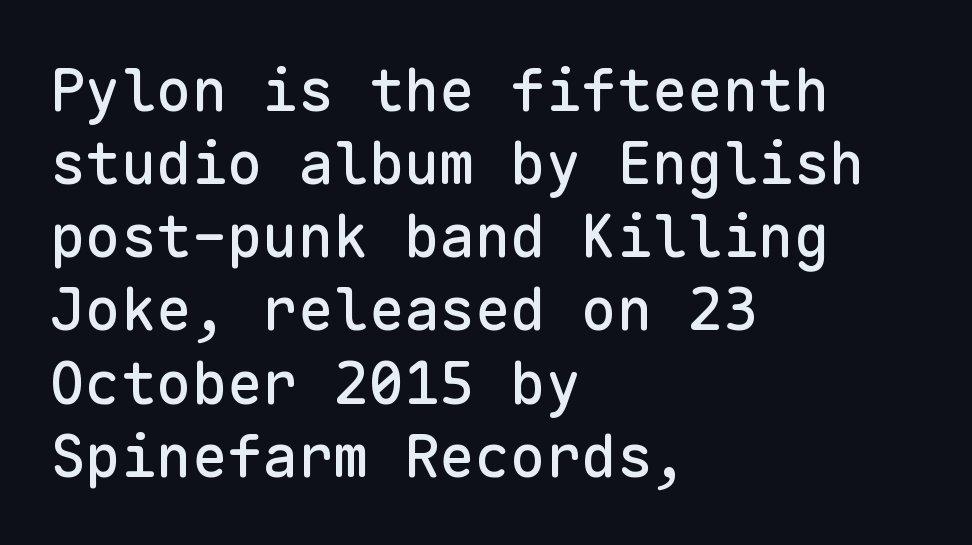
The image shows 59 px sans-serif type, upright, monospaced; set left-aligned, line spacing 1.24x, normal letter spacing, not underlined; low stroke contrast and a medium x-height.
